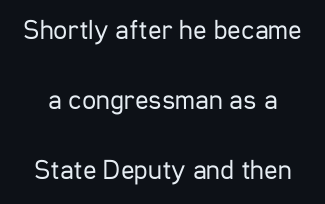
Q: Is the text bold? A: No.
Q: Is the text italic (slanted)? A: No, it is upright.
Q: Is the typeface a serif or a sans-serif typeface? A: Sans-serif.
Q: Is the text underlined? A: No.
Q: Is the spacing between letters normal or unusually wide? A: Normal.
Q: Is the spacing between lines tight, normal or loose? A: Loose.
Q: Width (condensed, normal, or wide)? A: Condensed.
Q: Stroke contrast? A: Low.
Q: x-height? A: Medium.
Q: Monospaced? A: No.
